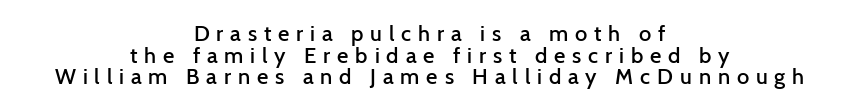
The image shows 22 px text type, upright; set centered, tight line spacing (0.98x), unusually wide letter spacing (+0.31 em), not underlined.
